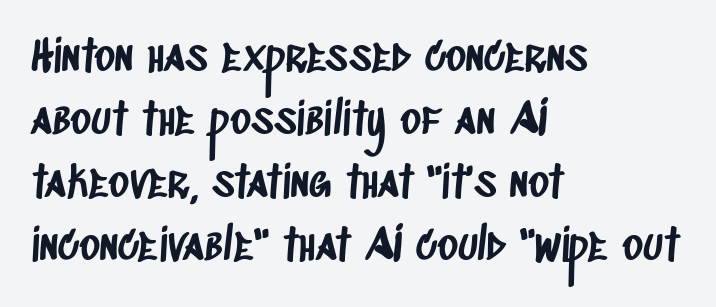
In terms of letterspacing, this is plain default setting. The rendering shows plain stroke endings on the letterforms — a sans-serif design. Left-aligned paragraph, ragged on the right. Looks like regular typesetting: each glyph gets only the width it needs. Each row of text sits above clean, open space. In terms of leading, this rendering sits right in the middle.
